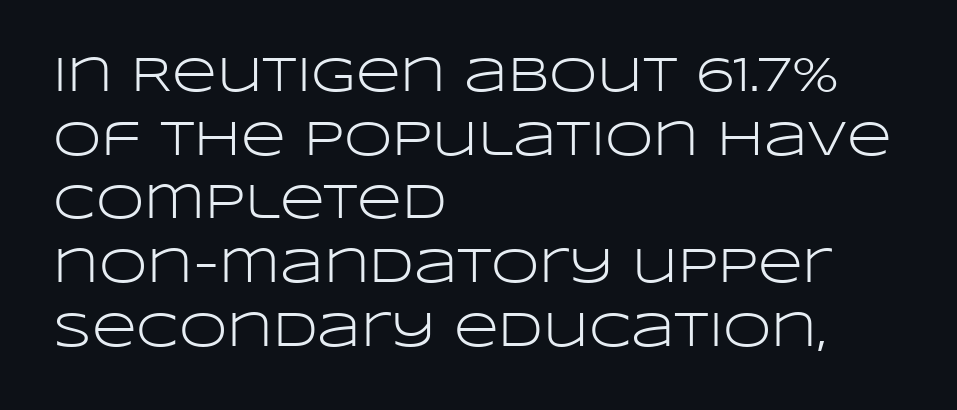
The image shows 49 px light, wide sans-serif type, upright; set left-aligned, normal line spacing (1.3x), normal letter spacing, not underlined; low stroke contrast and a large x-height.
